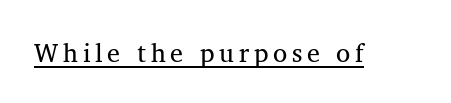
{"italic": "no", "bold": "no", "underline": "yes", "glyph_px": 26}
